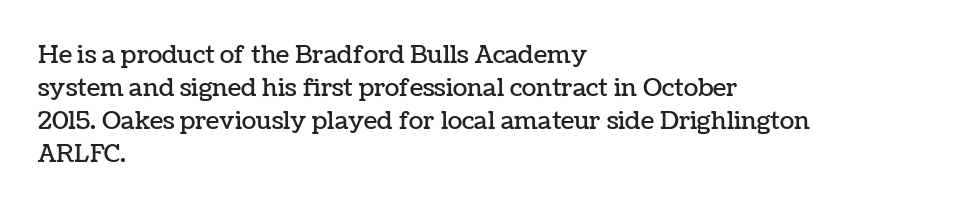
{"italic": "no", "underline": "no", "align": "left", "line_spacing": "normal", "line_spacing_ratio": 1.37, "letter_spacing": "normal", "letter_spacing_em": 0.0, "glyph_px": 24}
